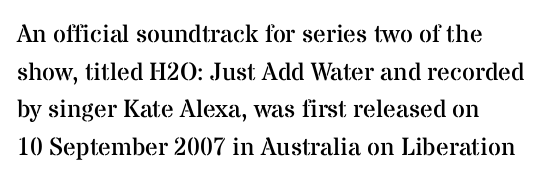
Q: Is the text bold? A: No.
Q: Is the text italic (slanted)? A: No, it is upright.
Q: Is the text underlined? A: No.
Q: How is the paragraph aligned? A: Left-aligned.
Q: Is the spacing between letters normal or unusually wide? A: Normal.
Q: Is the spacing between lines tight, normal or loose? A: Normal.
